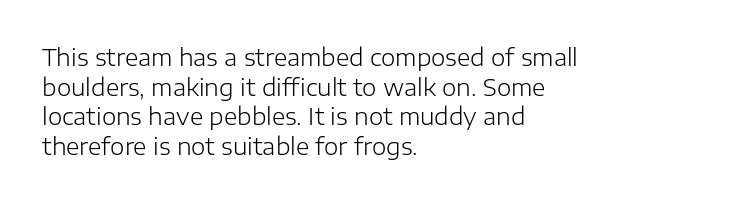
The lines sit at an ordinary, default distance from one another. The rag falls on the right side of this text block. The characters are drawn with everyday or finer stroke widths. Descender tails drop into unmarked territory.
